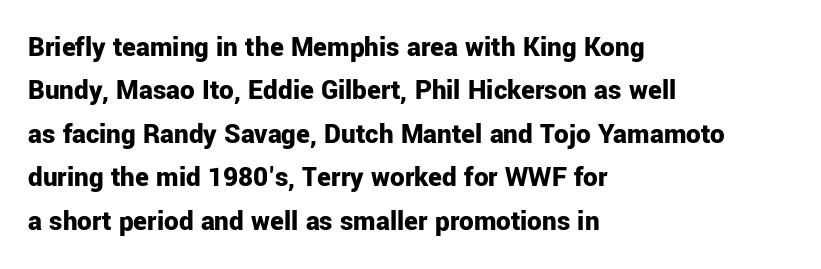
{"serif": "no", "italic": "no", "bold": "yes", "weight": "bold", "width": "normal", "stroke_contrast": "low", "x_height": "medium", "monospaced": "no", "underline": "no", "align": "left", "line_spacing": "normal", "line_spacing_ratio": 1.5, "letter_spacing": "normal", "letter_spacing_em": 0.0, "glyph_px": 29}
